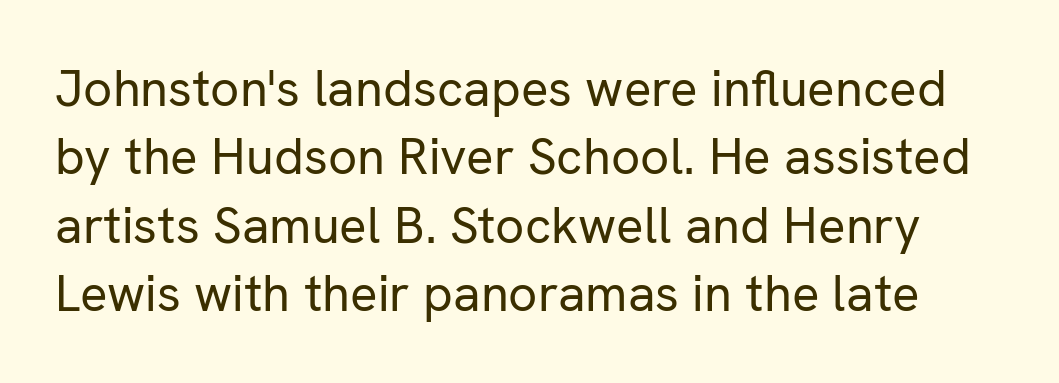
Nobody touched the tracking dial on this one. Are there feet on the stems? There aren't — it's a sans. These lines sit exactly where default settings would place them. Italic: no, the glyphs are upright roman. Is this a fixed-width face? No — the glyphs have proportional, varying widths.
